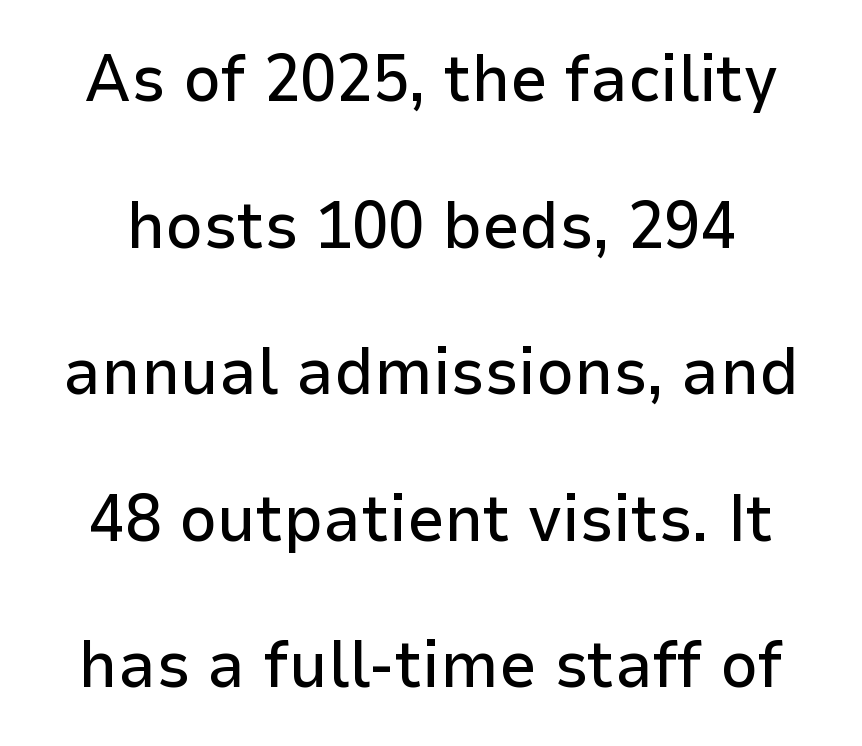
I'd call this a sans setting — the letters go barefoot. Tracking here is standard; glyphs follow each other at the usual distance. The space between consecutive lines is lavish. Decoration check: the copy has no underline. Think of a printed novel: that variable character pitch is what you see here.
